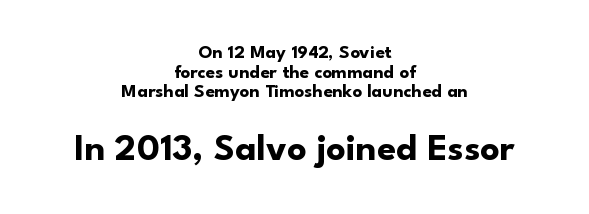
Q: Is the text bold? A: Yes.
Q: Is the text italic (slanted)? A: No, it is upright.
Q: Is the typeface a serif or a sans-serif typeface? A: Sans-serif.
Q: Is the text underlined? A: No.
Q: How is the paragraph aligned? A: Centered.
Q: Is the spacing between letters normal or unusually wide? A: Normal.
Q: Is the spacing between lines tight, normal or loose? A: Tight.
Q: Which block of text is set in a larger size, the first (top) or the second (bottom)? A: The second (bottom) one.
Q: Width (condensed, normal, or wide)? A: Normal.
Q: Stroke contrast? A: Low.
Q: x-height? A: Small.
Q: Monospaced? A: No.
